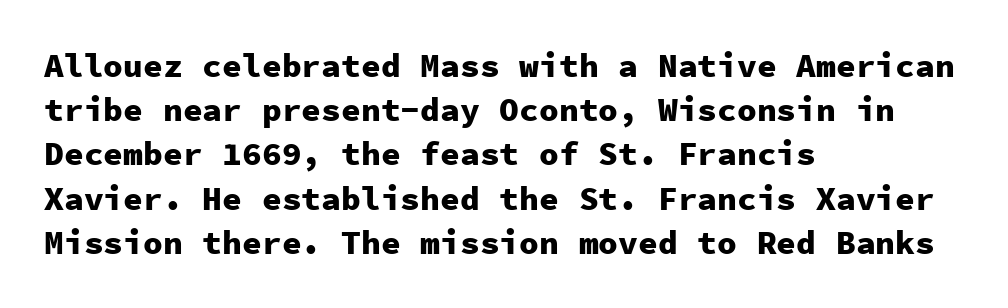
Look at the tracking — it's just the regular setting, nothing added. Pretty heavy lettering here — definitely bold. In terms of leading, this rendering sits right in the middle. In CSS terms this would be text-align: left. Nobody drew a line under any word here. The letters stand upright; this is a roman face.
